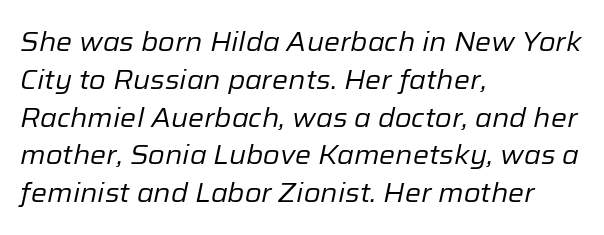
{"italic": "yes", "lean": "right", "slant_degrees": 12, "bold": "no", "underline": "no", "align": "left", "line_spacing": "normal", "line_spacing_ratio": 1.4, "letter_spacing": "normal", "letter_spacing_em": 0.0, "glyph_px": 27}
